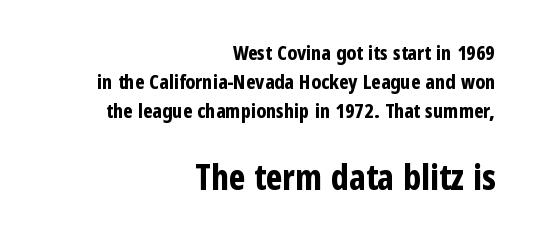
The image shows 35 px bold, condensed sans-serif type, upright; set right-aligned, normal line spacing (1.44x), normal letter spacing, not underlined; the second (bottom) block is 1.75x larger; low stroke contrast and a medium x-height.
